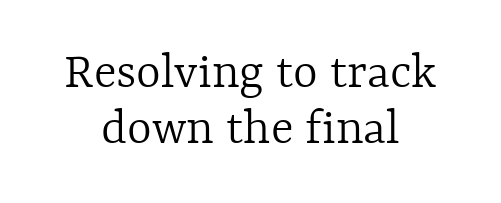
Q: Is the text bold? A: No.
Q: Is the text italic (slanted)? A: No, it is upright.
Q: Is the text underlined? A: No.
Q: How is the paragraph aligned? A: Centered.
Q: Is the spacing between letters normal or unusually wide? A: Normal.
Q: Is the spacing between lines tight, normal or loose? A: Tight.
Q: Width (condensed, normal, or wide)? A: Normal.
Q: x-height? A: Medium.
Q: Monospaced? A: No.
